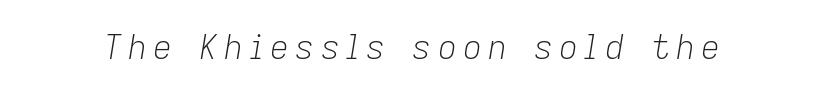
Q: Is the text bold? A: No.
Q: Is the text italic (slanted)? A: Yes, it leans right by about 9 degrees.
Q: Is the text underlined? A: No.
Q: Width (condensed, normal, or wide)? A: Normal.
Q: Stroke contrast? A: Low.
Q: x-height? A: Medium.
Q: Monospaced? A: No.
